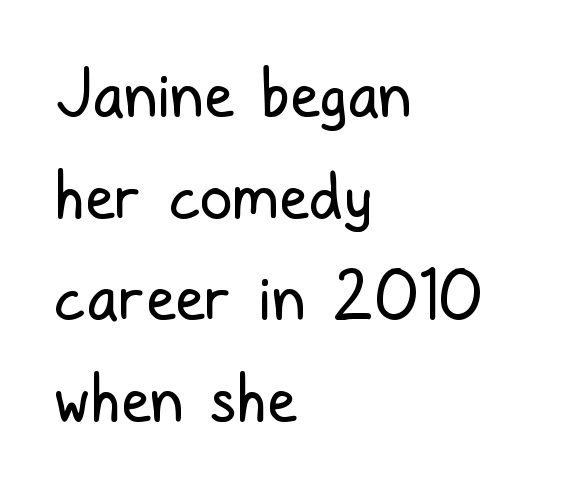
{"serif": "no", "italic": "no", "bold": "no", "weight": "regular", "width": "condensed", "stroke_contrast": "low", "x_height": "medium", "monospaced": "no", "underline": "no", "align": "left", "line_spacing": "normal", "line_spacing_ratio": 1.54, "letter_spacing": "normal", "letter_spacing_em": 0.0, "glyph_px": 66}
